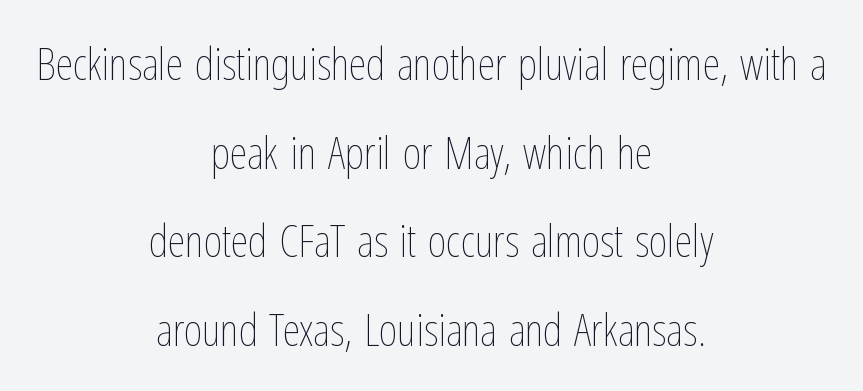
The image shows 45 px thin, condensed type, upright; set centered, loose line spacing (1.97x), normal letter spacing, not underlined; low stroke contrast and a medium x-height.
